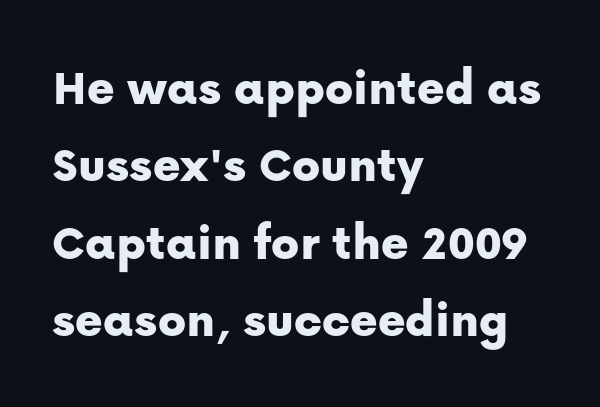
Q: Is the text italic (slanted)? A: No, it is upright.
Q: Is the typeface a serif or a sans-serif typeface? A: Sans-serif.
Q: Is the text underlined? A: No.
Q: How is the paragraph aligned? A: Left-aligned.
Q: Is the spacing between letters normal or unusually wide? A: Normal.
Q: Is the spacing between lines tight, normal or loose? A: Normal.
Q: Width (condensed, normal, or wide)? A: Normal.
Q: Stroke contrast? A: Low.
Q: x-height? A: Medium.
Q: Monospaced? A: No.
